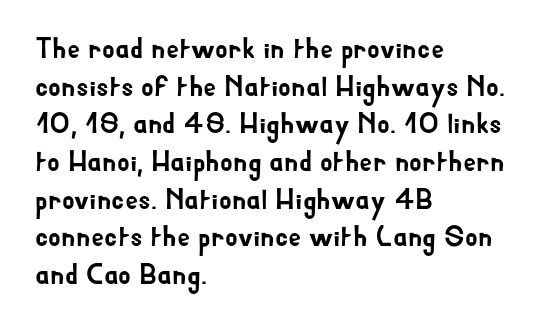
{"serif": "no", "italic": "no", "width": "normal", "stroke_contrast": "low", "x_height": "small", "monospaced": "no", "underline": "no", "align": "left", "line_spacing": "normal", "line_spacing_ratio": 1.3, "letter_spacing": "normal", "letter_spacing_em": 0.0, "glyph_px": 29}
